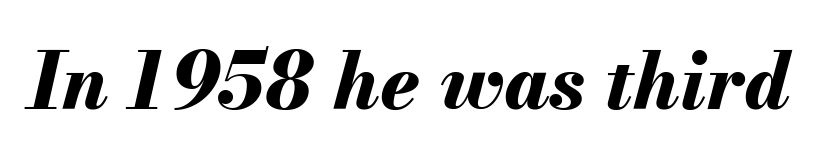
Q: Is the text bold? A: Yes.
Q: Is the text italic (slanted)? A: Yes, it leans right by about 13 degrees.
Q: Is the text underlined? A: No.
Q: Is the spacing between letters normal or unusually wide? A: Normal.
Q: Width (condensed, normal, or wide)? A: Normal.
Q: Stroke contrast? A: Medium.
Q: x-height? A: Small.
Q: Monospaced? A: No.
